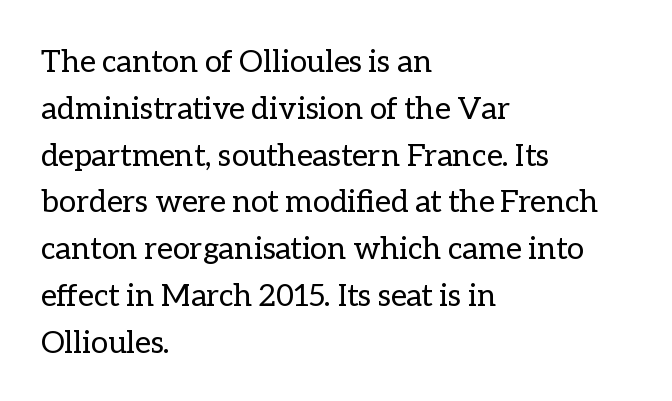
{"italic": "no", "bold": "no", "weight": "regular", "width": "normal", "stroke_contrast": "low", "x_height": "medium", "monospaced": "no", "underline": "no", "align": "left", "line_spacing": "normal", "line_spacing_ratio": 1.51, "letter_spacing": "normal", "letter_spacing_em": 0.0, "glyph_px": 31}
